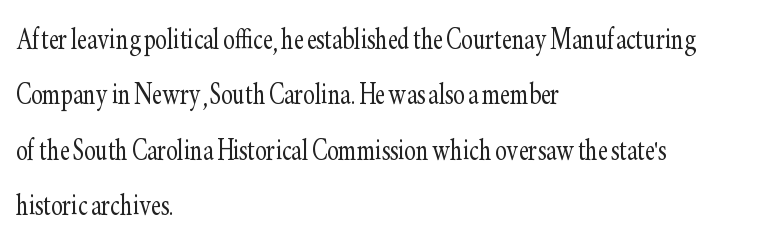
{"serif": "yes", "italic": "no", "bold": "no", "weight": "light", "width": "condensed", "stroke_contrast": "low", "x_height": "small", "monospaced": "no", "underline": "no", "align": "left", "line_spacing": "normal", "line_spacing_ratio": 1.58, "letter_spacing": "normal", "letter_spacing_em": 0.0, "glyph_px": 35}
